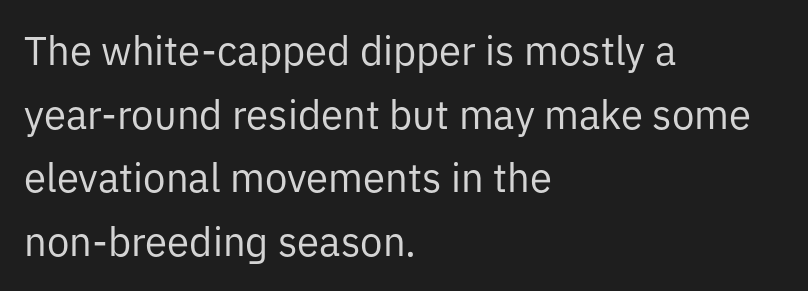
The setting favours the left margin, as ordinary paragraphs usually do. Descenders hang freely into open space. Between one letter and the next there's only the usual sliver of space. Do the letters lean? They stand straight. Stems here are at most as thick as an everyday book face.
